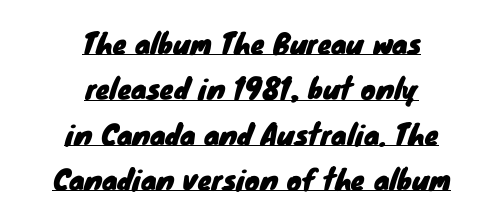
Q: Is the typeface a serif or a sans-serif typeface? A: Sans-serif.
Q: Is the text underlined? A: Yes.
Q: How is the paragraph aligned? A: Centered.
Q: Is the spacing between letters normal or unusually wide? A: Normal.
Q: Is the spacing between lines tight, normal or loose? A: Normal.
Q: Width (condensed, normal, or wide)? A: Normal.
Q: Stroke contrast? A: Low.
Q: x-height? A: Small.
Q: Monospaced? A: No.
